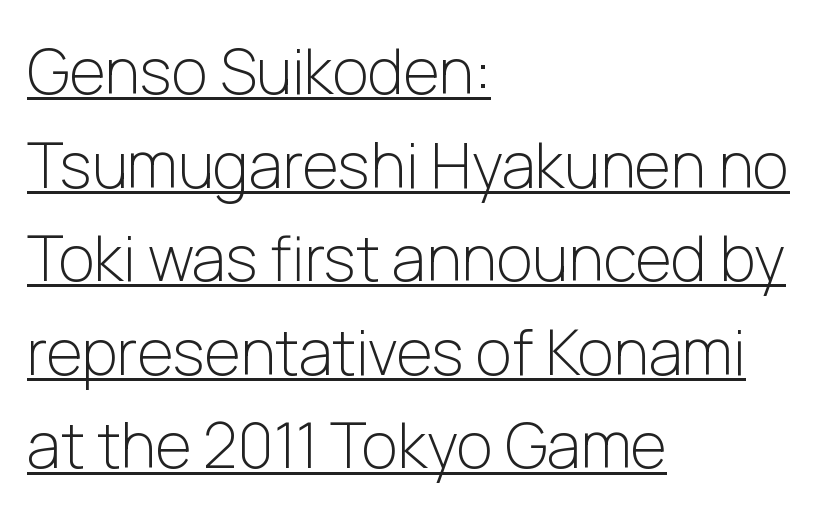
{"serif": "no", "italic": "no", "bold": "no", "weight": "light", "width": "normal", "stroke_contrast": "low", "x_height": "medium", "monospaced": "no", "underline": "yes", "align": "left", "line_spacing": "normal", "line_spacing_ratio": 1.51, "letter_spacing": "normal", "letter_spacing_em": 0.0, "glyph_px": 62}
